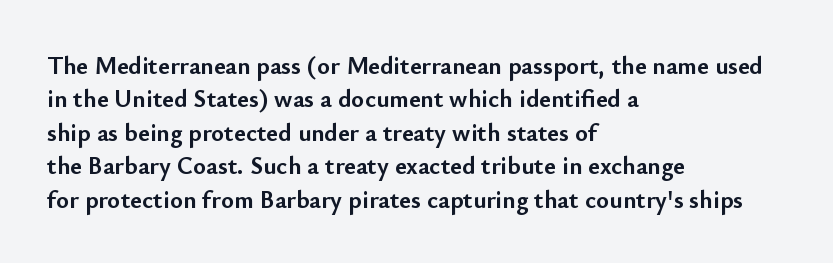
Q: Is the text bold? A: Yes.
Q: Is the text italic (slanted)? A: No, it is upright.
Q: Is the text underlined? A: No.
Q: How is the paragraph aligned? A: Left-aligned.
Q: Is the spacing between letters normal or unusually wide? A: Normal.
Q: Is the spacing between lines tight, normal or loose? A: Normal.
